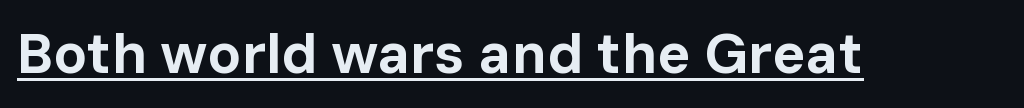
In terms of letterspacing, this is plain default setting. The letters are bold, with thick, heavy strokes. A typesetter would call this proportional, since set widths differ per character. The characters display no serif detailing; their extremities are plain. Vertical strokes here are truly vertical.
